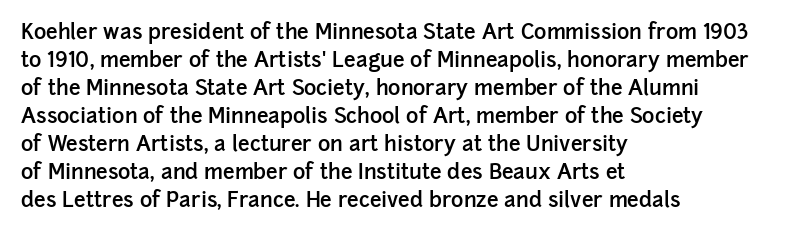
{"italic": "no", "bold": "semi", "underline": "no", "align": "left", "line_spacing": "normal", "line_spacing_ratio": 1.33, "letter_spacing": "normal", "letter_spacing_em": 0.0, "glyph_px": 21}
